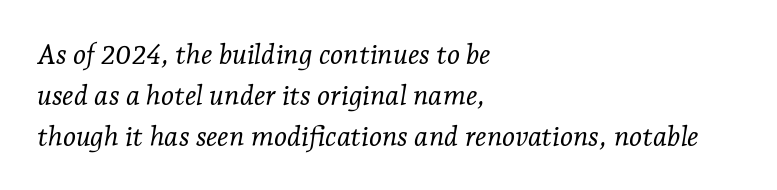
The image shows 28 px light serif type, italic (leaning right); set left-aligned, normal line spacing (1.46x), normal letter spacing, not underlined; low stroke contrast and a medium x-height.
